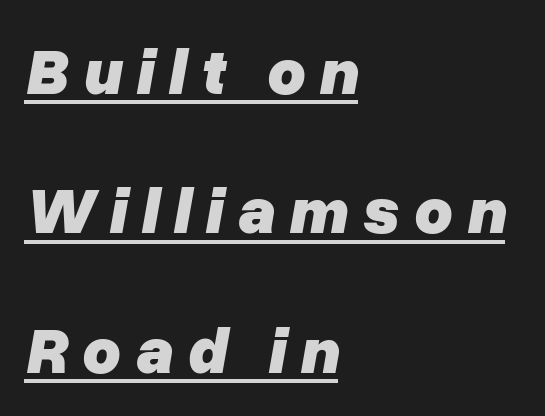
Q: Is the text bold? A: Yes.
Q: Is the text italic (slanted)? A: Yes, it leans right by about 10 degrees.
Q: Is the text underlined? A: Yes.
Q: How is the paragraph aligned? A: Left-aligned.
Q: Is the spacing between letters normal or unusually wide? A: Unusually wide.
Q: Is the spacing between lines tight, normal or loose? A: Loose.
Q: Width (condensed, normal, or wide)? A: Normal.
Q: Stroke contrast? A: Low.
Q: x-height? A: Medium.
Q: Monospaced? A: No.
